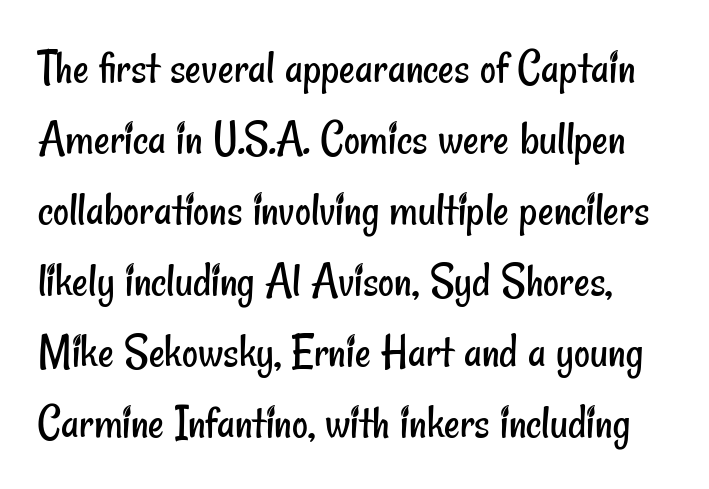
Q: Is the text bold? A: No.
Q: Is the typeface a serif or a sans-serif typeface? A: Sans-serif.
Q: Is the text underlined? A: No.
Q: Is the spacing between letters normal or unusually wide? A: Normal.
Q: Is the spacing between lines tight, normal or loose? A: Normal.
Q: Width (condensed, normal, or wide)? A: Condensed.
Q: Stroke contrast? A: Low.
Q: x-height? A: Small.
Q: Monospaced? A: No.
